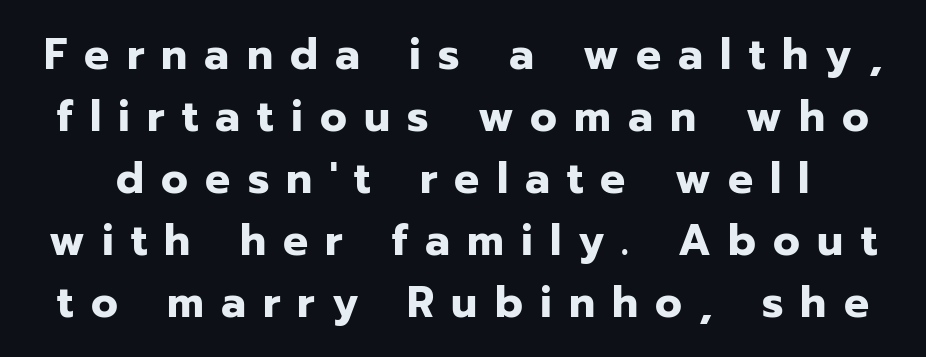
Unmarked baselines from the first word to the last. The font family rendered here belongs to the sans-serif group. The passage shown stacks its lines at a standard gap. You can tell it's not italic because the verticals are truly vertical. What weight is shown? A full bold with thick strokes.
